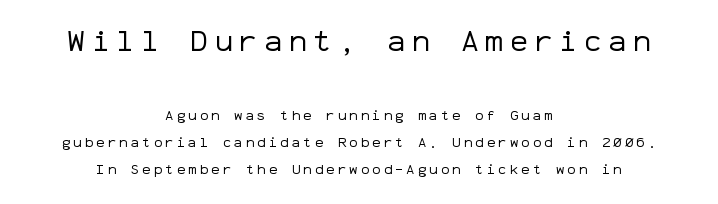
Students, observe: this is what heavily led, spacious text looks like. The rag falls on both sides of this text block equally. There is plenty of visible air inserted between adjacent glyphs. The letters look calm and open, with moderate or lighter stems. The characters display no serif detailing; their extremities are plain. Reading top to bottom, the characters get smaller at the block break.
